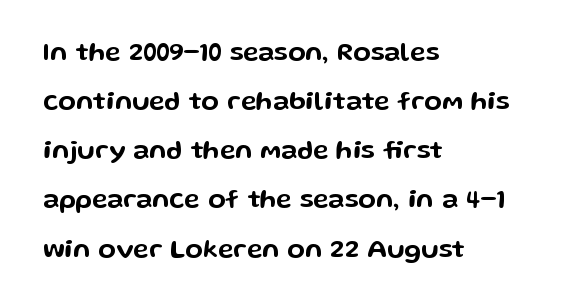
Q: Is the text italic (slanted)? A: No, it is upright.
Q: Is the text underlined? A: No.
Q: How is the paragraph aligned? A: Left-aligned.
Q: Is the spacing between letters normal or unusually wide? A: Normal.
